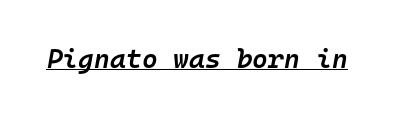
{"italic": "yes", "lean": "right", "slant_degrees": 10, "bold": "semi", "underline": "yes", "letter_spacing": "normal", "letter_spacing_em": 0.0, "glyph_px": 27}
